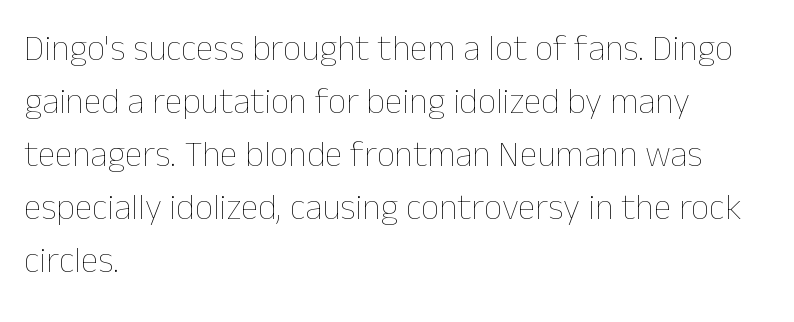
Q: Is the text bold? A: No.
Q: Is the text italic (slanted)? A: No, it is upright.
Q: Is the text underlined? A: No.
Q: How is the paragraph aligned? A: Left-aligned.
Q: Is the spacing between letters normal or unusually wide? A: Normal.
Q: Is the spacing between lines tight, normal or loose? A: Normal.
Q: Width (condensed, normal, or wide)? A: Normal.
Q: Stroke contrast? A: Low.
Q: x-height? A: Medium.
Q: Monospaced? A: No.
